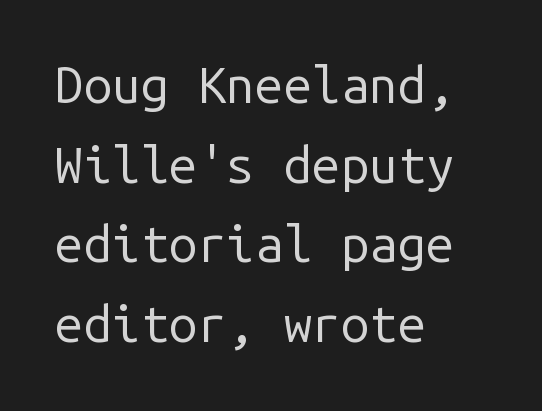
Q: Is the text bold? A: No.
Q: Is the text italic (slanted)? A: No, it is upright.
Q: Is the typeface a serif or a sans-serif typeface? A: Sans-serif.
Q: Is the text underlined? A: No.
Q: How is the paragraph aligned? A: Left-aligned.
Q: Is the spacing between letters normal or unusually wide? A: Normal.
Q: Is the spacing between lines tight, normal or loose? A: Normal.
Q: Width (condensed, normal, or wide)? A: Normal.
Q: Stroke contrast? A: Low.
Q: x-height? A: Medium.
Q: Monospaced? A: Yes.
